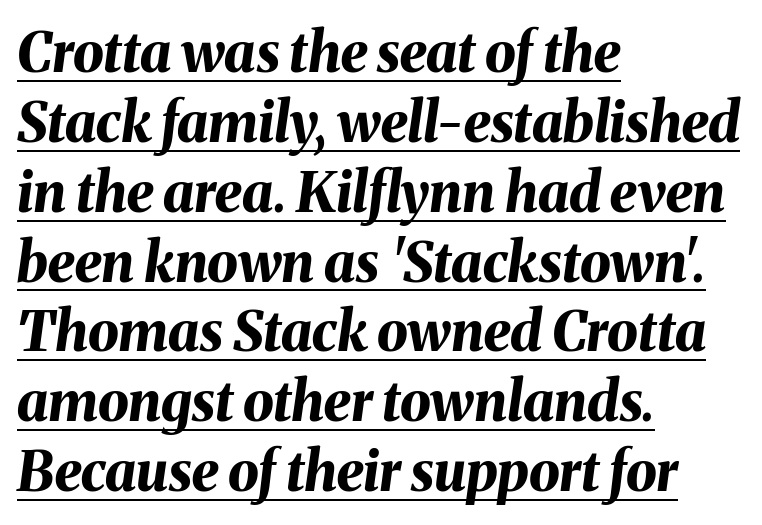
Notice how thick the strokes are: this is what a full bold looks like. Honestly, the letter spacing is just normal — you wouldn't notice it. You could not count columns in this text — the font is proportionally spaced. The rendering applies a slant to the glyphs.
